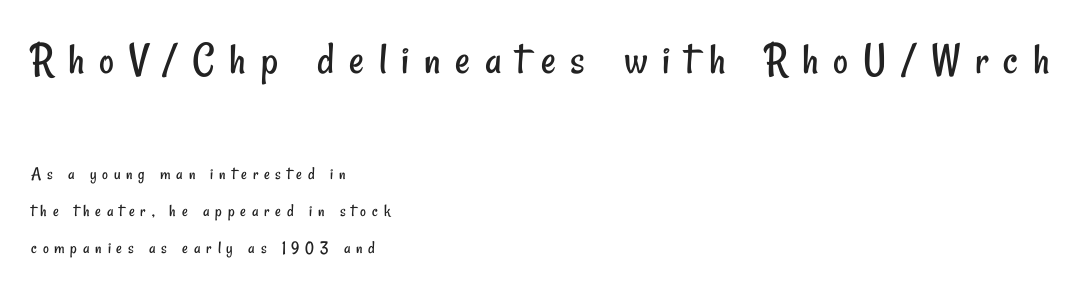
Size hierarchy here favors the leading block over the trailing one. The block of text is sparse from top to bottom, with ample space between rows. Nope, no serifs anywhere on these letters. The letterforms sit at book weight or below.
